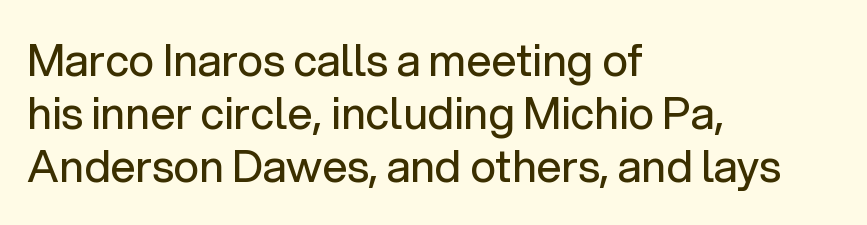
Q: Is the text bold? A: No.
Q: Is the text italic (slanted)? A: No, it is upright.
Q: Is the typeface a serif or a sans-serif typeface? A: Sans-serif.
Q: Is the text underlined? A: No.
Q: How is the paragraph aligned? A: Left-aligned.
Q: Is the spacing between letters normal or unusually wide? A: Normal.
Q: Width (condensed, normal, or wide)? A: Normal.
Q: Stroke contrast? A: Low.
Q: x-height? A: Medium.
Q: Monospaced? A: No.
